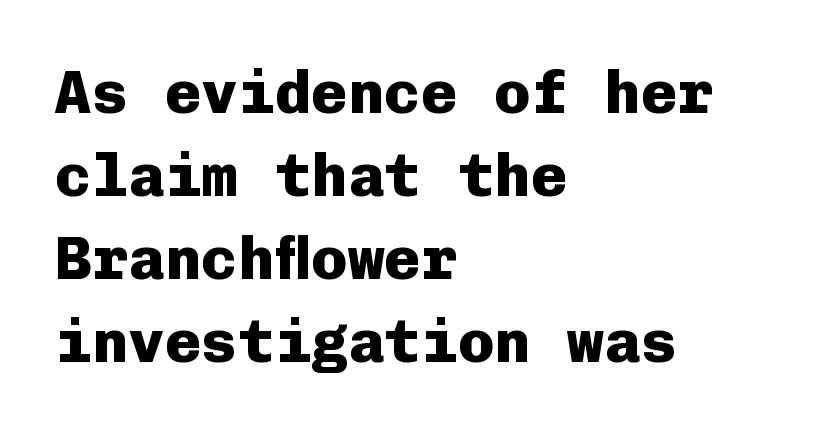
When letters stand straight like this, we call the style roman or upright. Looks like terminal output: every glyph gets an equal slot. The sample has been set heavy, in full bold. Each row of text sits above clean, open space. If you measured baseline to baseline, you'd find a middling distance. Which margin do the lines hug? The left one — the right edge is uneven.
